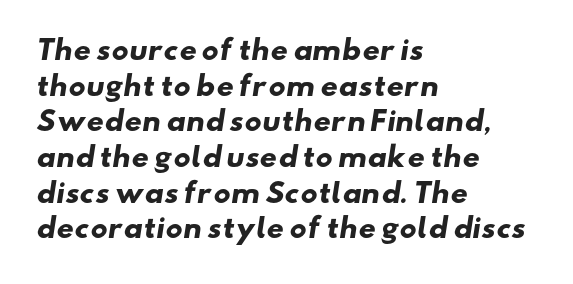
Q: Is the text bold? A: Yes.
Q: Is the text underlined? A: No.
Q: How is the paragraph aligned? A: Left-aligned.
Q: Is the spacing between letters normal or unusually wide? A: Normal.
Q: Is the spacing between lines tight, normal or loose? A: Normal.
